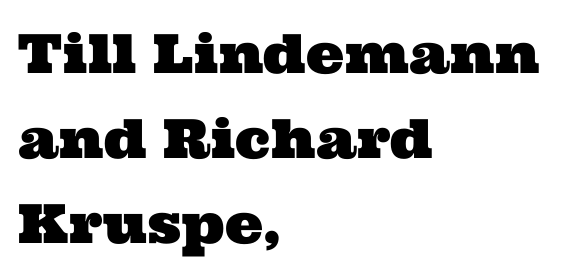
These lines are composed in type with serifs. You could not count columns in this text — the font is proportionally spaced. The passage shown is not underscored anywhere. Regarding leading, the lines here are spaced in the standard way. These lines stack with their left ends in a neat column.
